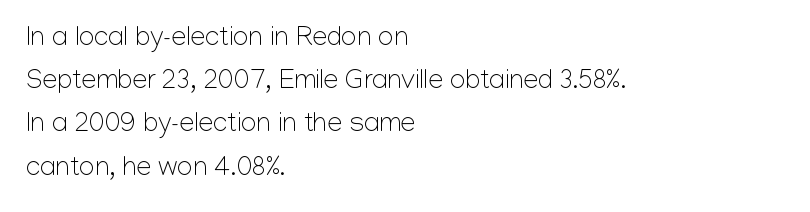
{"italic": "no", "bold": "no", "underline": "no", "align": "left", "line_spacing": "normal", "line_spacing_ratio": 1.6, "letter_spacing": "normal", "letter_spacing_em": 0.0, "glyph_px": 27}
